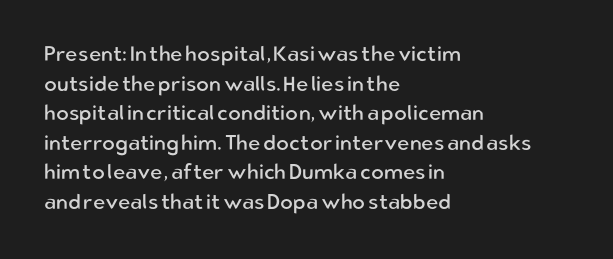
Quick note: underline off. Do the letters lean? They stand straight. The text block is weighted toward the left margin, trailing off unevenly rightward. This rendering leaves character spacing at its baseline value. Vertical spacing — default.
